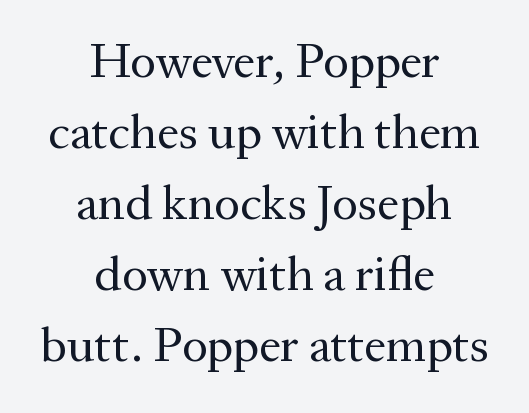
{"serif": "yes", "italic": "no", "bold": "no", "weight": "regular", "width": "normal", "stroke_contrast": "medium", "x_height": "medium", "monospaced": "no", "underline": "no", "align": "center", "line_spacing": "normal", "line_spacing_ratio": 1.45, "letter_spacing": "normal", "letter_spacing_em": 0.0, "glyph_px": 49}
